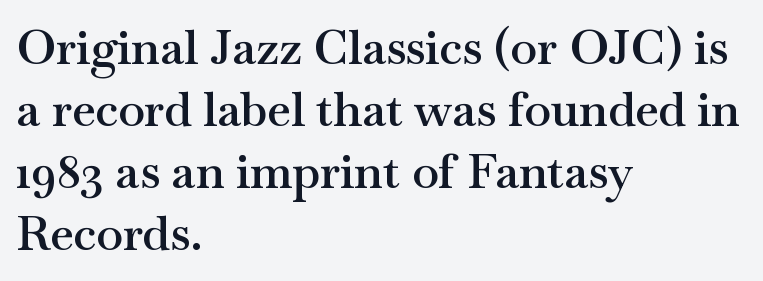
{"serif": "yes", "italic": "no", "bold": "semi", "weight": "semibold", "width": "wide", "stroke_contrast": "medium", "x_height": "small", "monospaced": "no", "underline": "no", "align": "left", "line_spacing": "normal", "line_spacing_ratio": 1.29, "letter_spacing": "normal", "letter_spacing_em": 0.0, "glyph_px": 48}
